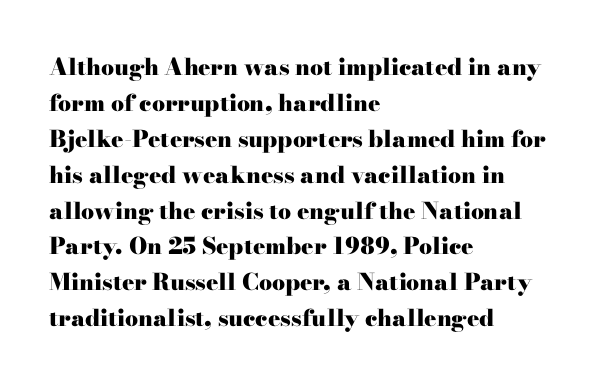
The line-height multiplier appears to be the usual default. Plain, unruled lines of type. The type is set solid horizontally, with unmodified tracking. Horizontal alignment here is leftward, the default for most running prose. Does the weight exceed regular? Yes, all the way to bold.
